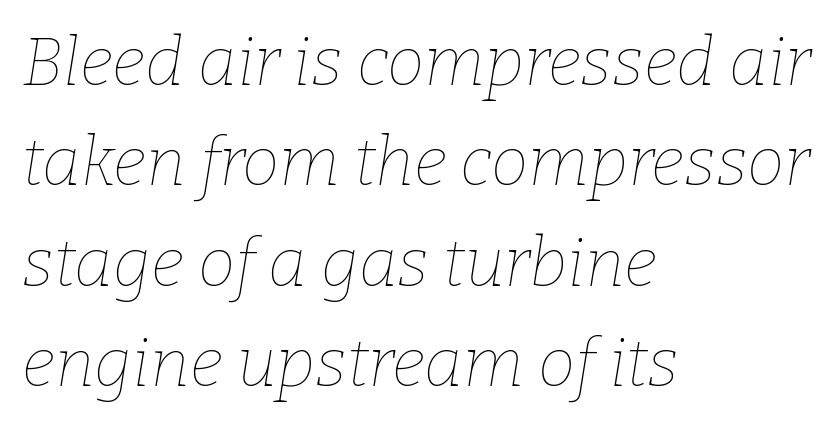
Q: Is the text bold? A: No.
Q: Is the text italic (slanted)? A: Yes, it leans right by about 9 degrees.
Q: Is the text underlined? A: No.
Q: How is the paragraph aligned? A: Left-aligned.
Q: Is the spacing between letters normal or unusually wide? A: Normal.
Q: Is the spacing between lines tight, normal or loose? A: Normal.
Q: Width (condensed, normal, or wide)? A: Normal.
Q: Stroke contrast? A: Low.
Q: x-height? A: Medium.
Q: Monospaced? A: No.
